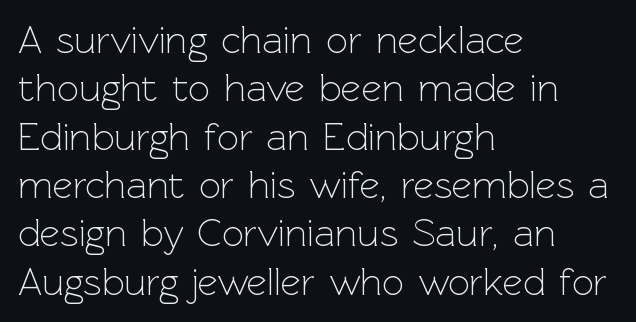
{"serif": "no", "italic": "no", "bold": "no", "weight": "light", "width": "normal", "x_height": "medium", "monospaced": "no", "underline": "no", "align": "left", "line_spacing_ratio": 1.24, "letter_spacing": "normal", "letter_spacing_em": 0.0, "glyph_px": 39}
